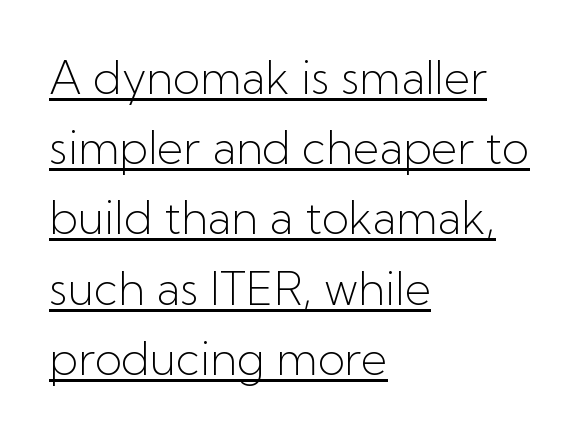
If you measured baseline to baseline, you'd find a middling distance. The rendered words wear a rule along their underside. How are the letters spaced? Ordinarily, with no added tracking. Typographically, this falls in the sans-serif category.
